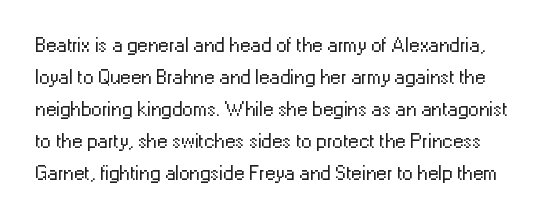
Q: Is the text bold? A: No.
Q: Is the text italic (slanted)? A: No, it is upright.
Q: Is the text underlined? A: No.
Q: Is the spacing between letters normal or unusually wide? A: Normal.
Q: Is the spacing between lines tight, normal or loose? A: Normal.
